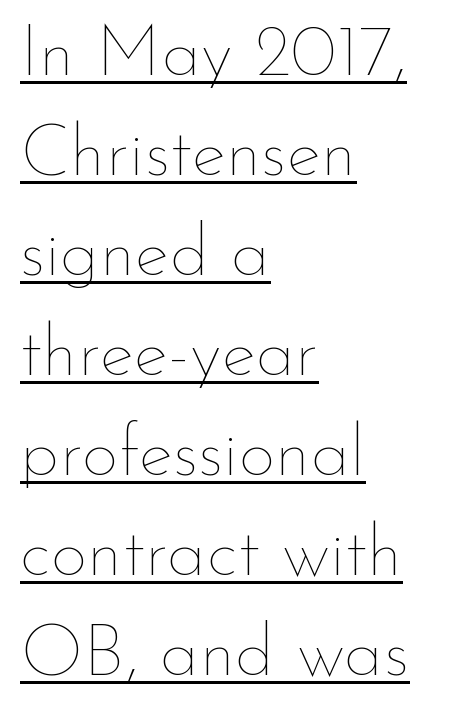
The image shows 73 px thin type, upright; set left-aligned, normal line spacing (1.37x), normal letter spacing, underlined; low stroke contrast and a small x-height.
